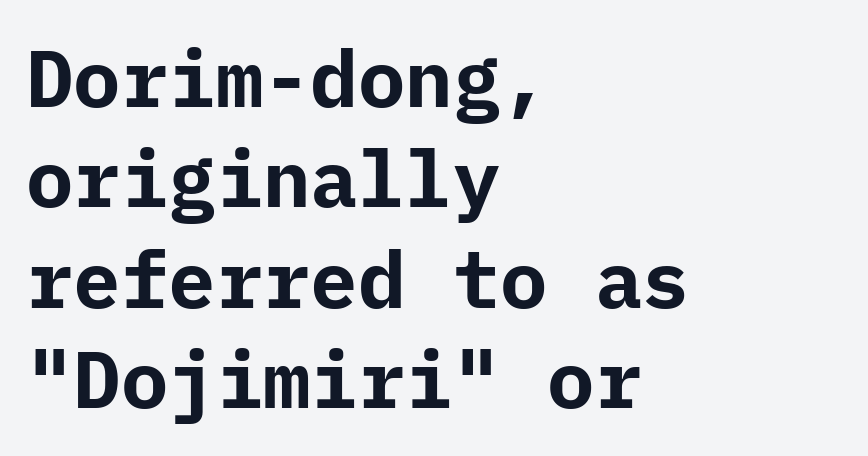
In terms of letterspacing, this is plain default setting. Regular leading. Summary of weight: heavy, a full bold. Quick note: not italic, upright. Stroke terminals: plain, sans-serif. The strip under each line holds only bare page.
